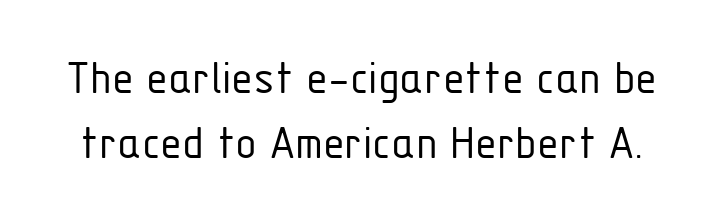
Q: Is the text bold? A: No.
Q: Is the text italic (slanted)? A: No, it is upright.
Q: Is the typeface a serif or a sans-serif typeface? A: Sans-serif.
Q: Is the text underlined? A: No.
Q: Is the spacing between letters normal or unusually wide? A: Normal.
Q: Is the spacing between lines tight, normal or loose? A: Normal.
Q: Width (condensed, normal, or wide)? A: Condensed.
Q: Stroke contrast? A: Low.
Q: x-height? A: Medium.
Q: Monospaced? A: No.
